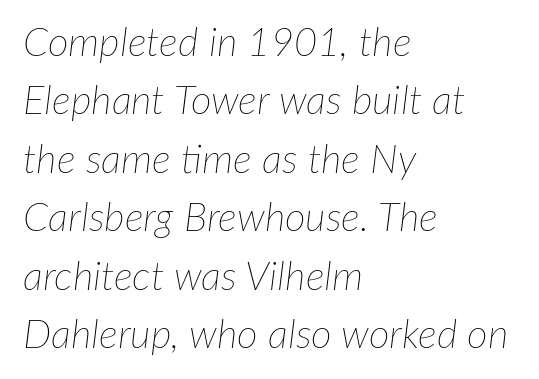
Any mark beneath the type? The region is blank. Each letter keeps its own natural width here, so spacing adapts to shape. If you drew a line through each stem, it would be angled. Is this a heavy cut? Hardly; it is regular or lighter. There is no visible air inserted between adjacent glyphs.
